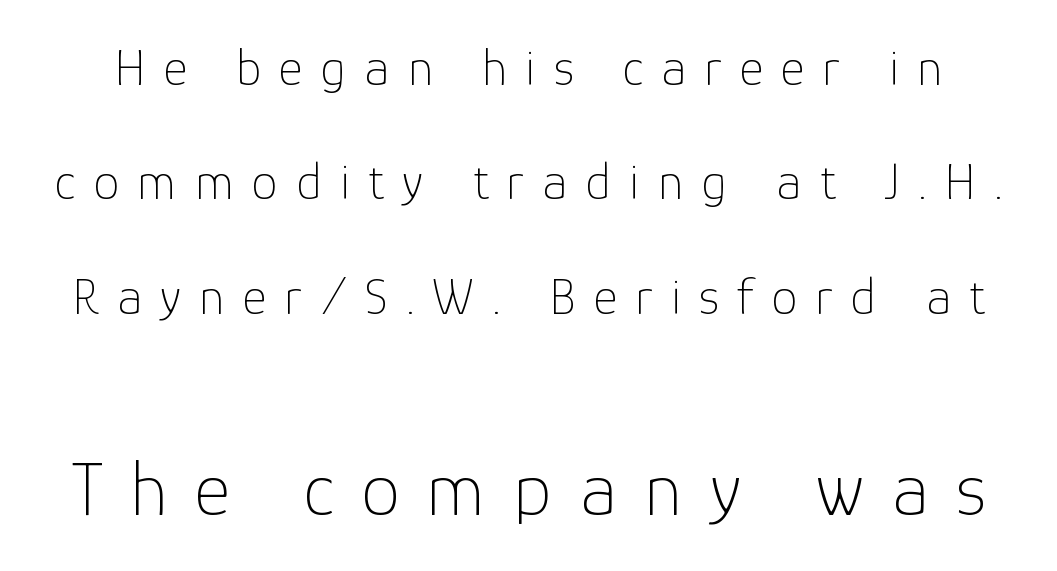
{"serif": "no", "italic": "no", "bold": "no", "weight": "thin", "width": "normal", "stroke_contrast": "low", "x_height": "medium", "monospaced": "no", "underline": "no", "line_spacing": "loose", "line_spacing_ratio": 2.2, "letter_spacing": "wide", "letter_spacing_em": 0.35, "larger_block": "second", "size_ratio": 1.5, "glyph_px": 78}
